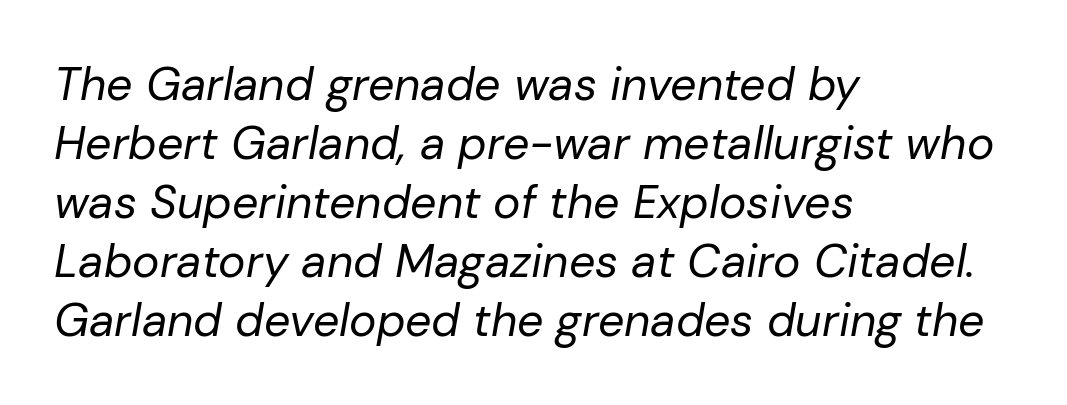
The image shows 46 px regular-weight type, italic (leaning right); set left-aligned, normal line spacing (1.28x), normal letter spacing, not underlined; low stroke contrast and a medium x-height.
